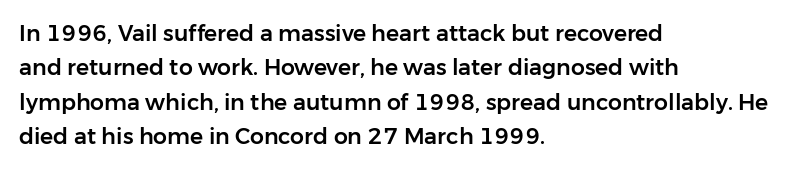
Q: Is the text italic (slanted)? A: No, it is upright.
Q: Is the text underlined? A: No.
Q: How is the paragraph aligned? A: Left-aligned.
Q: Is the spacing between letters normal or unusually wide? A: Normal.
Q: Is the spacing between lines tight, normal or loose? A: Normal.
